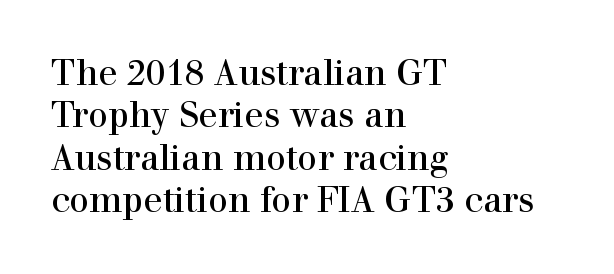
Q: Is the text bold? A: No.
Q: Is the text italic (slanted)? A: No, it is upright.
Q: Is the typeface a serif or a sans-serif typeface? A: Serif.
Q: Is the text underlined? A: No.
Q: How is the paragraph aligned? A: Left-aligned.
Q: Is the spacing between letters normal or unusually wide? A: Normal.
Q: Width (condensed, normal, or wide)? A: Normal.
Q: Stroke contrast? A: High.
Q: x-height? A: Medium.
Q: Monospaced? A: No.
